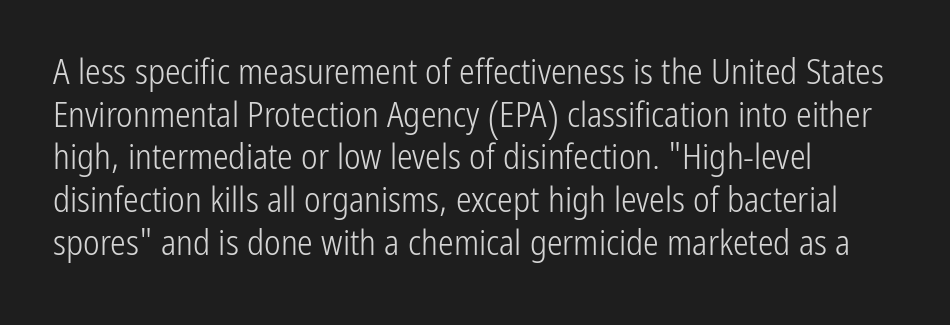
The letters look calm and open, with moderate or lighter stems. The string is rendered with underlining switched off. The lines are quadded left. Inter-character spacing is left at the font's built-in metrics. Rendered with straight, roman letterforms. Examine the stroke ends and you'll find no serifs.
